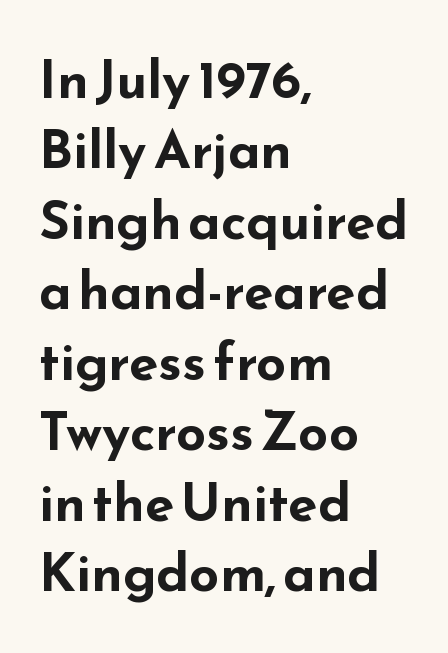
The image shows 53 px bold, wide sans-serif type, upright; set left-aligned, normal line spacing (1.33x), normal letter spacing, not underlined; low stroke contrast and a small x-height.
